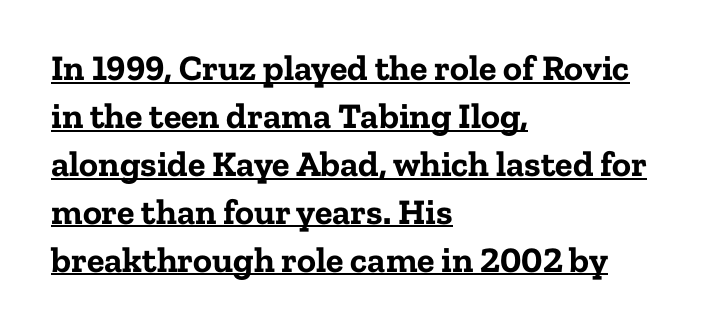
Q: Is the text bold? A: Yes.
Q: Is the text italic (slanted)? A: No, it is upright.
Q: Is the typeface a serif or a sans-serif typeface? A: Serif.
Q: Is the text underlined? A: Yes.
Q: How is the paragraph aligned? A: Left-aligned.
Q: Is the spacing between letters normal or unusually wide? A: Normal.
Q: Is the spacing between lines tight, normal or loose? A: Normal.
Q: Width (condensed, normal, or wide)? A: Normal.
Q: Stroke contrast? A: Low.
Q: x-height? A: Medium.
Q: Monospaced? A: No.
